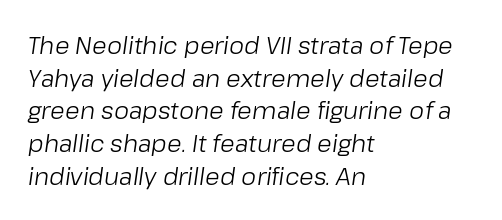
The image shows 24 px text type, italic (leaning right); set left-aligned, normal line spacing (1.36x), normal letter spacing, not underlined.
